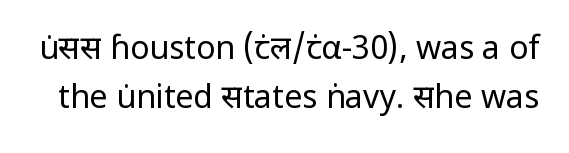
Q: Is the text bold? A: No.
Q: Is the text italic (slanted)? A: No, it is upright.
Q: Is the typeface a serif or a sans-serif typeface? A: Sans-serif.
Q: Is the text underlined? A: No.
Q: Is the spacing between letters normal or unusually wide? A: Normal.
Q: Is the spacing between lines tight, normal or loose? A: Normal.
Q: Width (condensed, normal, or wide)? A: Normal.
Q: Stroke contrast? A: Low.
Q: x-height? A: Medium.
Q: Monospaced? A: No.
